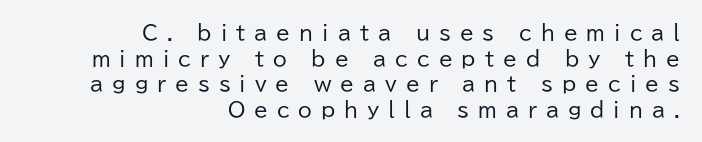
The image shows 20 px text type, upright; set right-aligned, normal line spacing (1.28x), unusually wide letter spacing (+0.45 em), not underlined.
